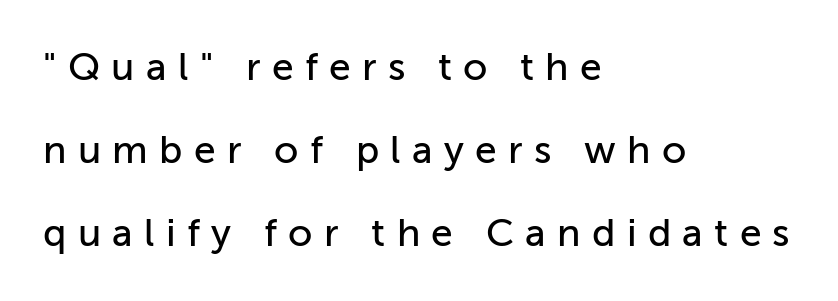
Q: Is the text italic (slanted)? A: No, it is upright.
Q: Is the typeface a serif or a sans-serif typeface? A: Sans-serif.
Q: Is the text underlined? A: No.
Q: How is the paragraph aligned? A: Left-aligned.
Q: Is the spacing between letters normal or unusually wide? A: Unusually wide.
Q: Is the spacing between lines tight, normal or loose? A: Loose.
Q: Width (condensed, normal, or wide)? A: Normal.
Q: Stroke contrast? A: Low.
Q: x-height? A: Medium.
Q: Monospaced? A: No.
